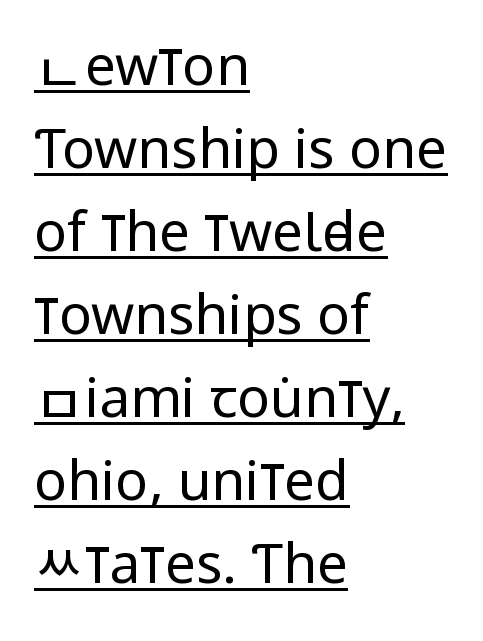
Q: Is the text bold? A: No.
Q: Is the text italic (slanted)? A: No, it is upright.
Q: Is the typeface a serif or a sans-serif typeface? A: Sans-serif.
Q: Is the text underlined? A: Yes.
Q: How is the paragraph aligned? A: Left-aligned.
Q: Is the spacing between letters normal or unusually wide? A: Normal.
Q: Is the spacing between lines tight, normal or loose? A: Normal.
Q: Width (condensed, normal, or wide)? A: Condensed.
Q: Stroke contrast? A: Low.
Q: x-height? A: Large.
Q: Monospaced? A: No.
